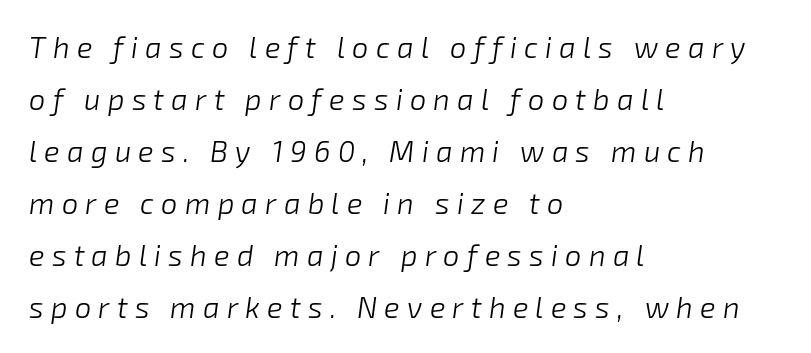
The image shows 29 px light type, italic (leaning right); set left-aligned, line spacing 1.79x, unusually wide letter spacing (+0.25 em), not underlined; low stroke contrast and a medium x-height.
